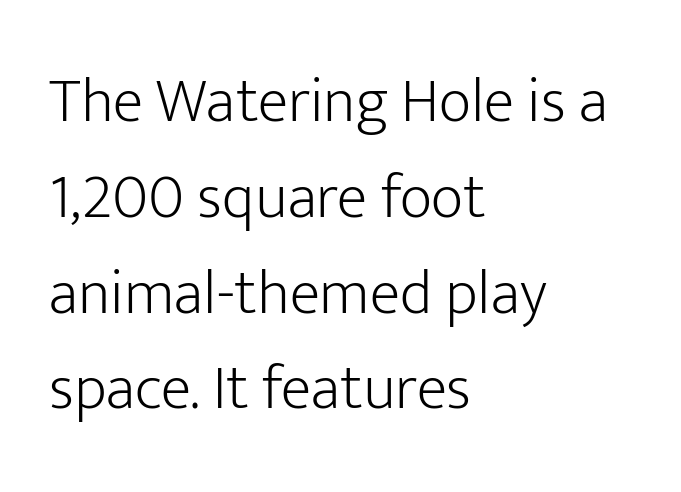
Q: Is the text bold? A: No.
Q: Is the text italic (slanted)? A: No, it is upright.
Q: Is the typeface a serif or a sans-serif typeface? A: Sans-serif.
Q: Is the text underlined? A: No.
Q: How is the paragraph aligned? A: Left-aligned.
Q: Is the spacing between letters normal or unusually wide? A: Normal.
Q: Is the spacing between lines tight, normal or loose? A: Normal.
Q: Width (condensed, normal, or wide)? A: Normal.
Q: Stroke contrast? A: Low.
Q: x-height? A: Medium.
Q: Monospaced? A: No.
